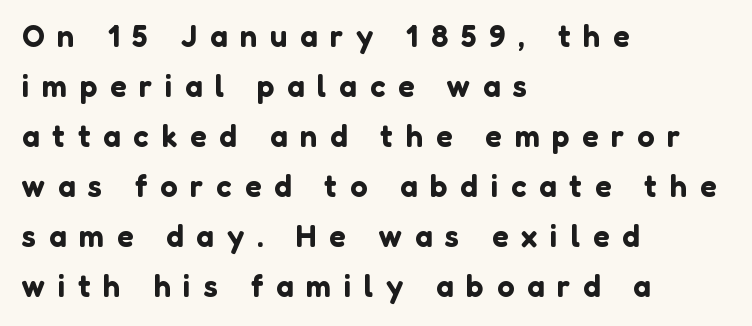
The image shows 31 px sans-serif type, upright; set left-aligned, normal line spacing (1.61x), unusually wide letter spacing (+0.41 em), not underlined; low stroke contrast and a medium x-height.
